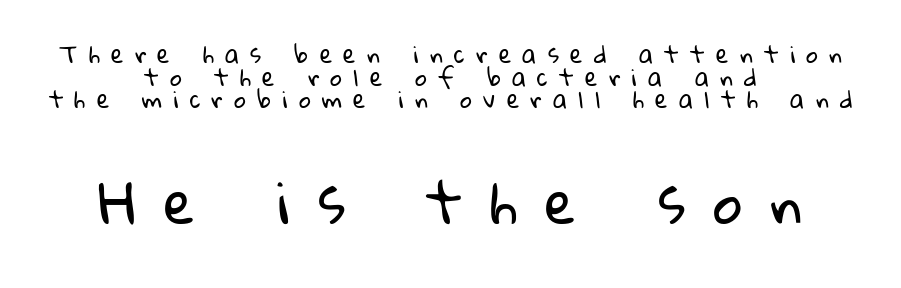
{"serif": "no", "bold": "no", "weight": "regular", "width": "normal", "stroke_contrast": "low", "x_height": "medium", "monospaced": "no", "underline": "no", "align": "center", "line_spacing": "tight", "line_spacing_ratio": 0.98, "letter_spacing": "wide", "letter_spacing_em": 0.49, "larger_block": "second", "size_ratio": 2.48, "glyph_px": 57}
